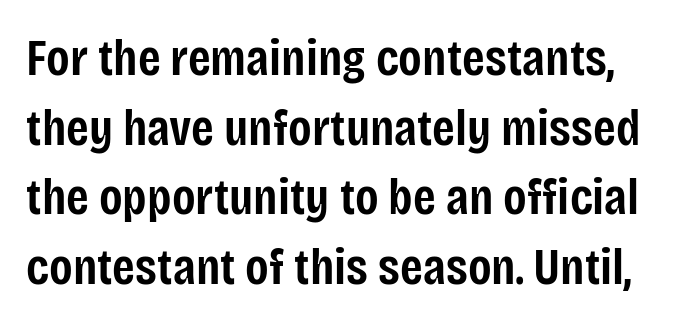
{"serif": "no", "italic": "no", "bold": "semi", "weight": "semibold", "width": "condensed", "stroke_contrast": "low", "x_height": "large", "monospaced": "no", "underline": "no", "line_spacing": "normal", "line_spacing_ratio": 1.34, "letter_spacing": "normal", "letter_spacing_em": 0.0, "glyph_px": 52}
